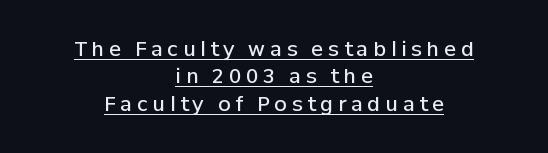
{"italic": "no", "bold": "semi", "underline": "yes", "align": "center", "line_spacing": "normal", "line_spacing_ratio": 1.37, "letter_spacing": "wide", "letter_spacing_em": 0.24, "glyph_px": 20}
